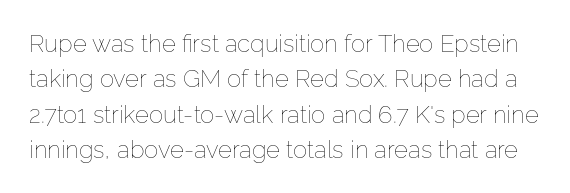
The image shows 24 px text type, upright; set normal line spacing (1.47x), normal letter spacing, not underlined.
